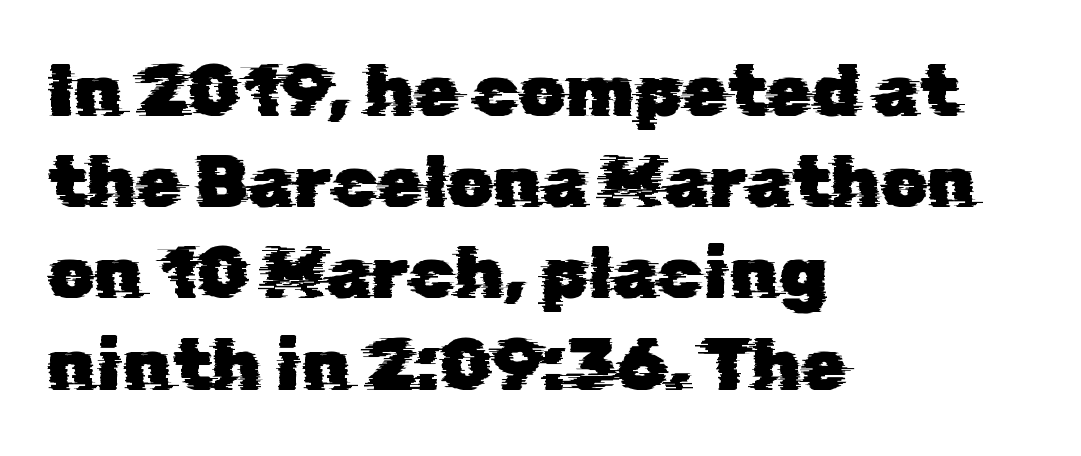
Q: Is the typeface a serif or a sans-serif typeface? A: Sans-serif.
Q: Is the text underlined? A: No.
Q: How is the paragraph aligned? A: Left-aligned.
Q: Is the spacing between letters normal or unusually wide? A: Normal.
Q: Is the spacing between lines tight, normal or loose? A: Normal.
Q: Width (condensed, normal, or wide)? A: Normal.
Q: Stroke contrast? A: Low.
Q: x-height? A: Medium.
Q: Monospaced? A: No.
